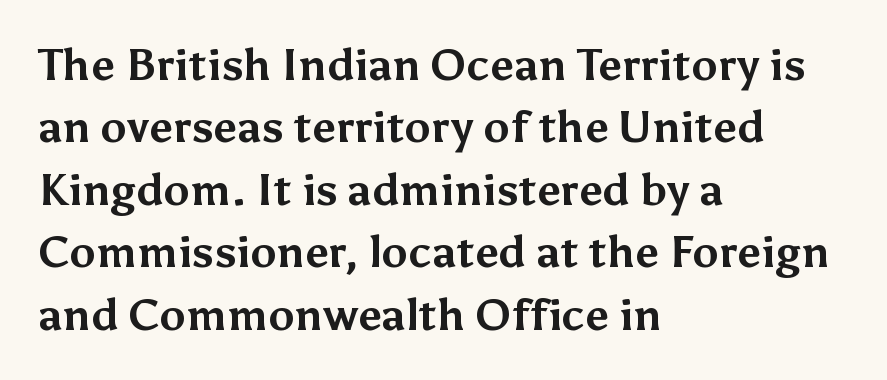
Q: Is the text bold? A: Yes.
Q: Is the text italic (slanted)? A: No, it is upright.
Q: Is the typeface a serif or a sans-serif typeface? A: Sans-serif.
Q: Is the text underlined? A: No.
Q: How is the paragraph aligned? A: Left-aligned.
Q: Is the spacing between letters normal or unusually wide? A: Normal.
Q: Is the spacing between lines tight, normal or loose? A: Normal.
Q: Width (condensed, normal, or wide)? A: Normal.
Q: Stroke contrast? A: Medium.
Q: x-height? A: Medium.
Q: Monospaced? A: No.
